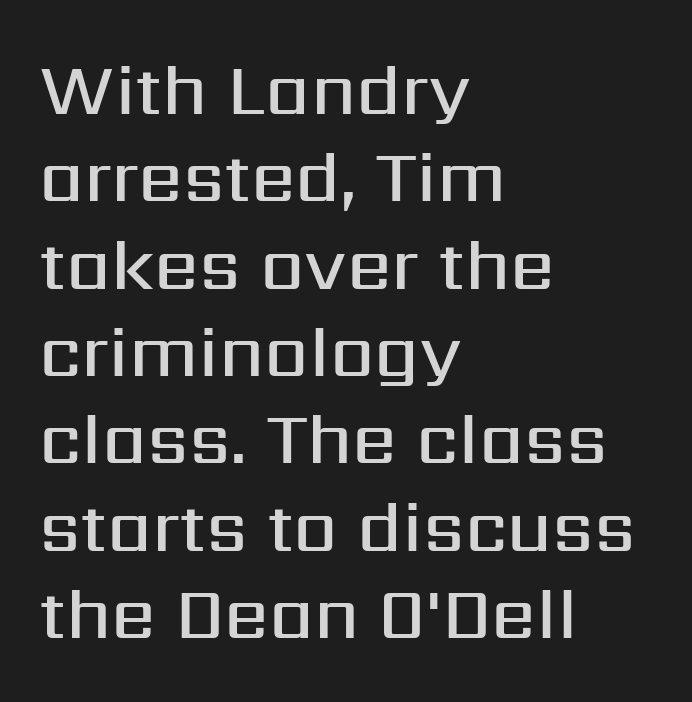
As a designer I'd log this as weight 600, semibold. Posture: straight, roman, zero tilt. You could not count columns in this text — the font is proportionally spaced. Check where the strokes stop: nothing finishes them off — pure sans. Has an underline been added? It has not.
